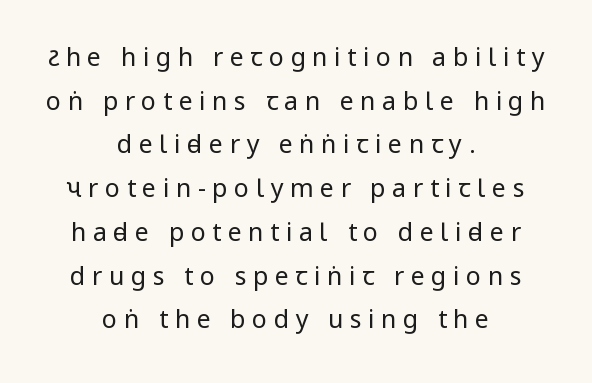
Q: Is the text bold? A: No.
Q: Is the text italic (slanted)? A: No, it is upright.
Q: Is the text underlined? A: No.
Q: How is the paragraph aligned? A: Centered.
Q: Is the spacing between letters normal or unusually wide? A: Unusually wide.
